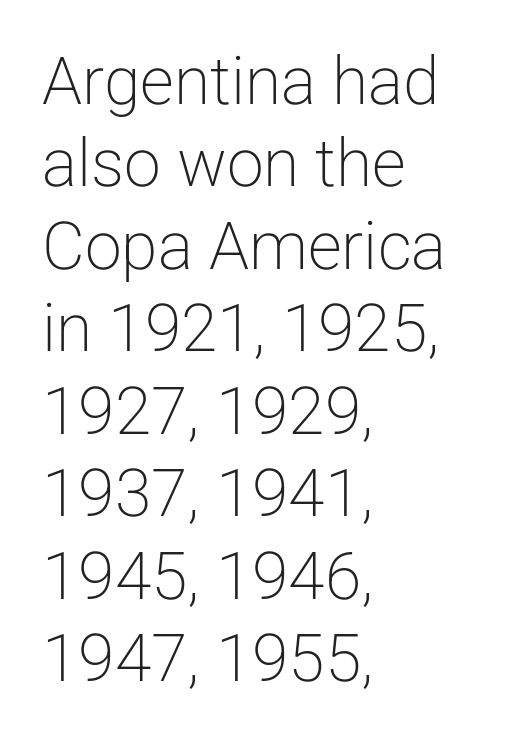
These lines are set flush left with a ragged right edge. The passage shown is typeset with a sans-serif family. Words appear dense and cohesive because spacing is normal. Bold? No — there's no thickening of the strokes. Spacing verdict: proportional, widths tailored to each character.
